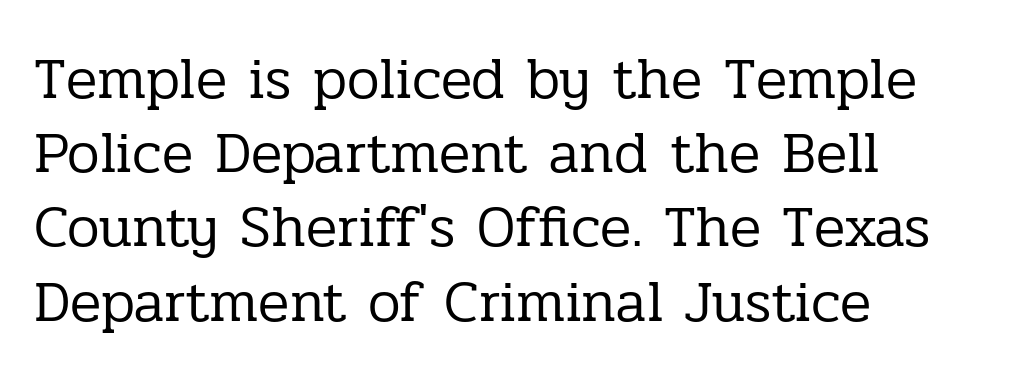
Here the designer chose a conventional face with non-uniform glyph widths. The glyphs in this specimen are seriffed. The letters sit at their default tracking, neither squeezed nor spread. Weight class: somewhere from thin through regular. Each line starts at the same left margin while the right side varies. Descenders are the only things crossing below the line.
